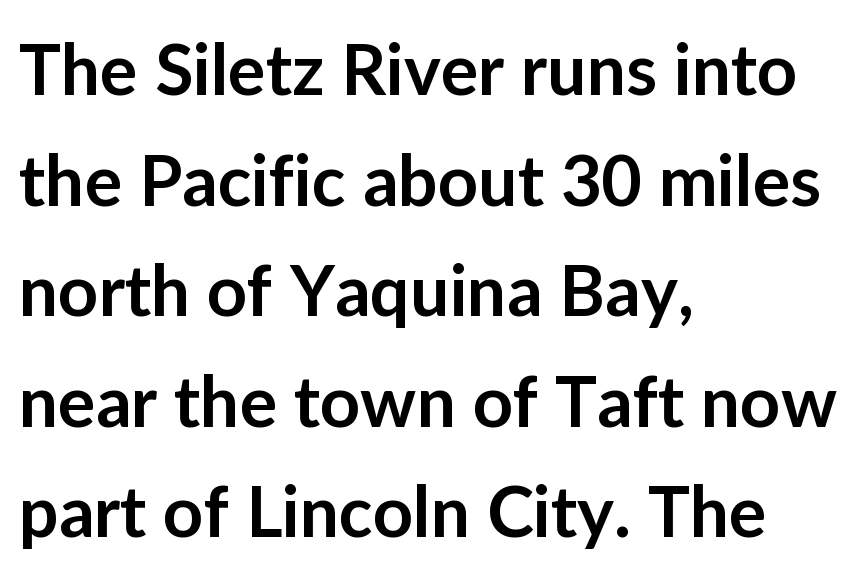
A typesetter would call this proportional, since set widths differ per character. This block has exactly the height ordinary leading produces. All the whitespace from short lines collects on the right. Unmarked baselines from the first word to the last. Slightly chunky letters — semibold, I'd say, not full bold.
